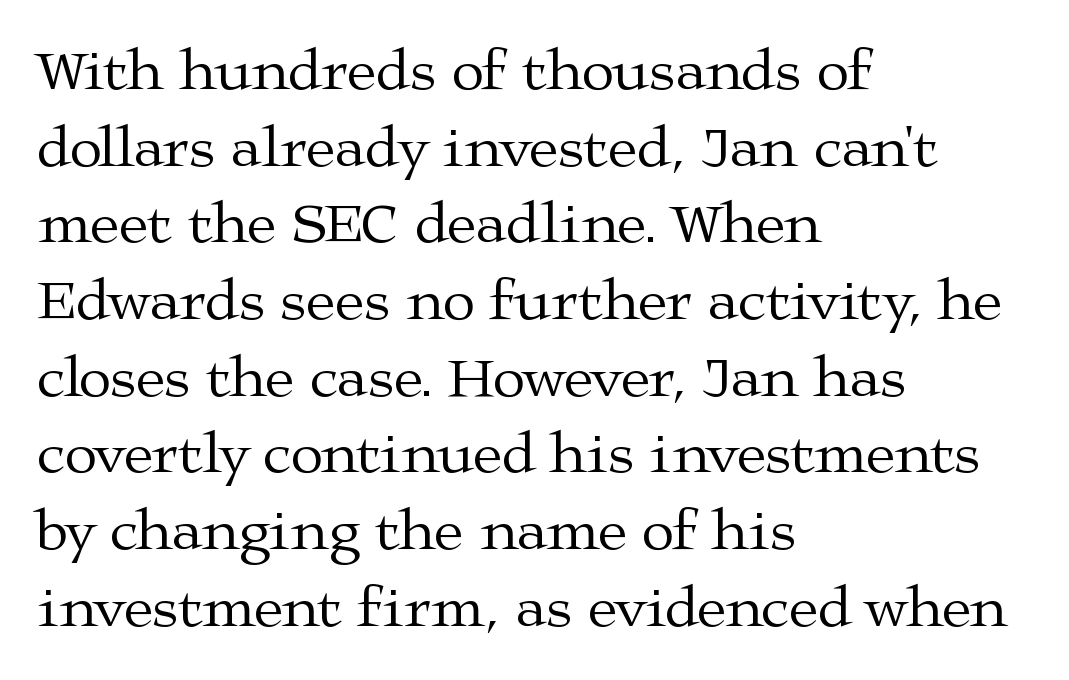
Q: Is the text bold? A: No.
Q: Is the text italic (slanted)? A: No, it is upright.
Q: Is the typeface a serif or a sans-serif typeface? A: Serif.
Q: Is the text underlined? A: No.
Q: How is the paragraph aligned? A: Left-aligned.
Q: Is the spacing between letters normal or unusually wide? A: Normal.
Q: Is the spacing between lines tight, normal or loose? A: Normal.
Q: Width (condensed, normal, or wide)? A: Wide.
Q: Stroke contrast? A: Medium.
Q: x-height? A: Medium.
Q: Monospaced? A: No.
